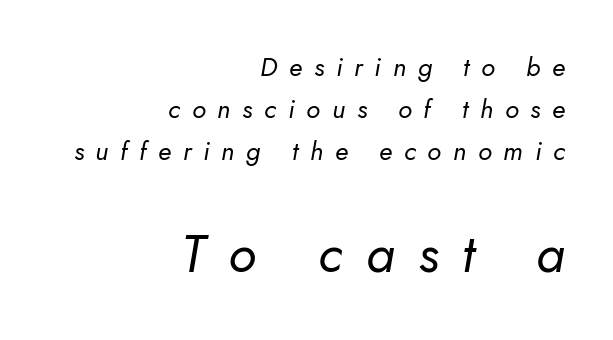
Every row of glyphs terminates at an identical x-position on the right. Successive baselines arrive at the customary interval. The tracking reads as deliberately expanded to a designer's eye. The specimen omits any rule beneath the text block's lines. A light-to-regular cut is what we see here. The passage shown is typed in a proportional face where columns would drift.
